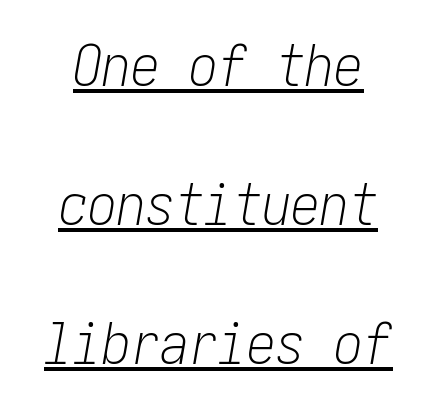
Q: Is the text bold? A: No.
Q: Is the text italic (slanted)? A: Yes, it leans right by about 10 degrees.
Q: Is the text underlined? A: Yes.
Q: How is the paragraph aligned? A: Centered.
Q: Is the spacing between letters normal or unusually wide? A: Normal.
Q: Is the spacing between lines tight, normal or loose? A: Loose.
Q: Width (condensed, normal, or wide)? A: Condensed.
Q: Stroke contrast? A: Low.
Q: x-height? A: Medium.
